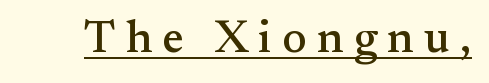
The face used here appears with an underline applied. Posture: straight, roman, zero tilt. In terms of letterspacing, this is a distinctly airy, spread setting. Examine the stroke ends and you'll spot serifs.
